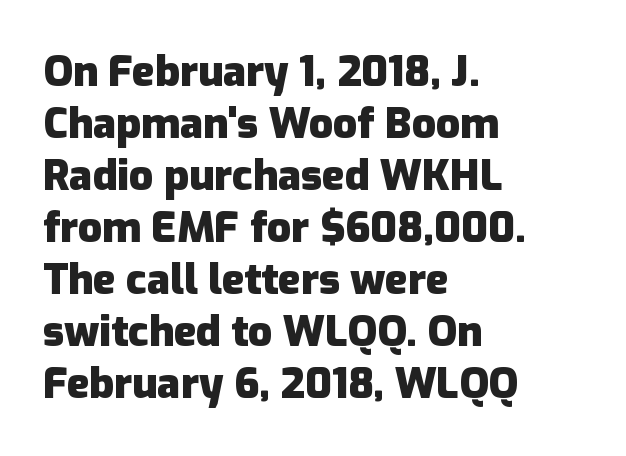
The image shows 42 px heavy sans-serif type, upright; set left-aligned, line spacing 1.24x, normal letter spacing, not underlined; low stroke contrast and a medium x-height.
